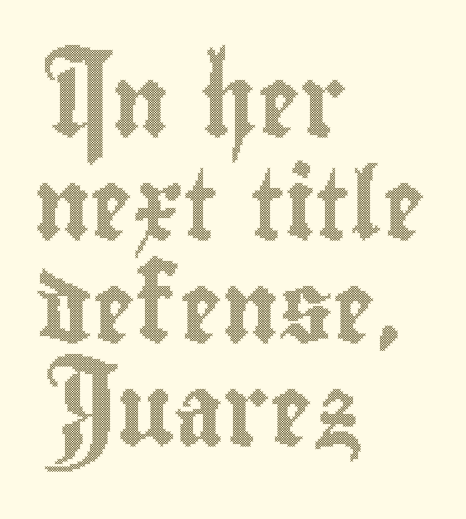
The image shows 70 px condensed type, upright; set left-aligned, normal line spacing (1.47x), normal letter spacing, not underlined; a small x-height.
